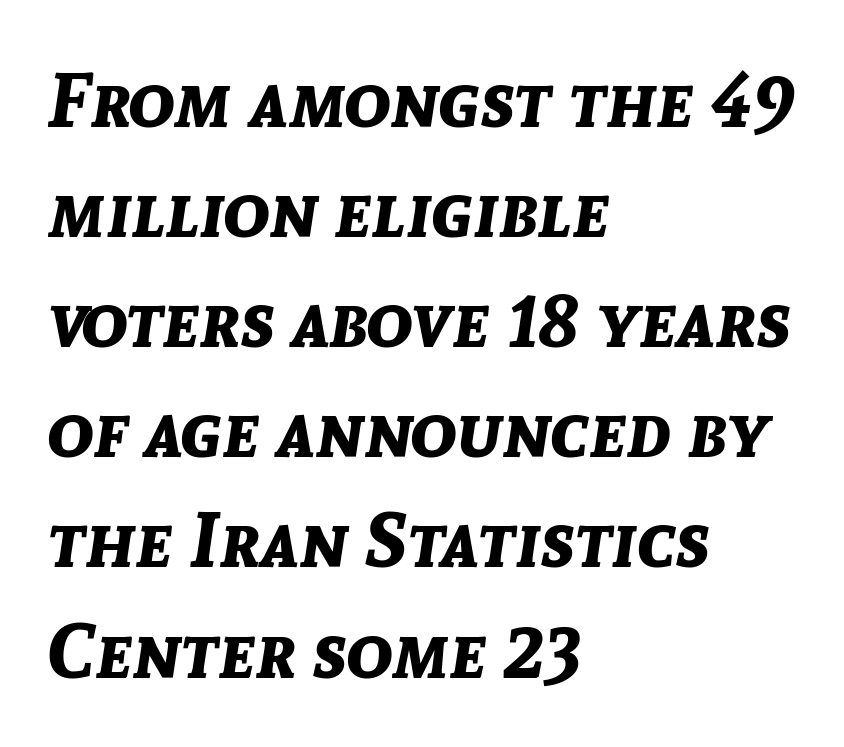
{"italic": "yes", "lean": "right", "slant_degrees": 8, "bold": "yes", "weight": "bold", "width": "normal", "stroke_contrast": "low", "x_height": "medium", "monospaced": "no", "underline": "no", "align": "left", "line_spacing": "normal", "line_spacing_ratio": 1.43, "letter_spacing": "normal", "letter_spacing_em": 0.0, "glyph_px": 77}
